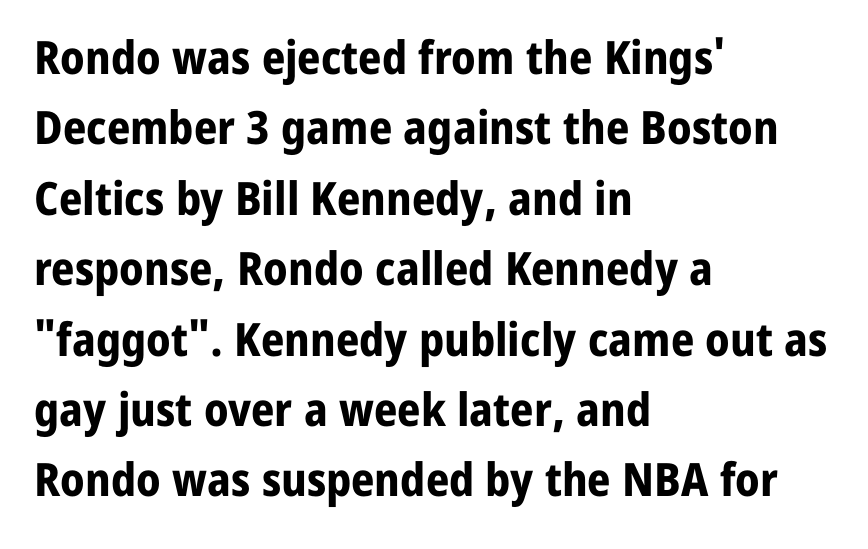
{"serif": "no", "italic": "no", "bold": "yes", "weight": "bold", "width": "normal", "stroke_contrast": "low", "x_height": "medium", "monospaced": "no", "underline": "no", "align": "left", "line_spacing": "normal", "line_spacing_ratio": 1.53, "letter_spacing": "normal", "letter_spacing_em": 0.0, "glyph_px": 46}
